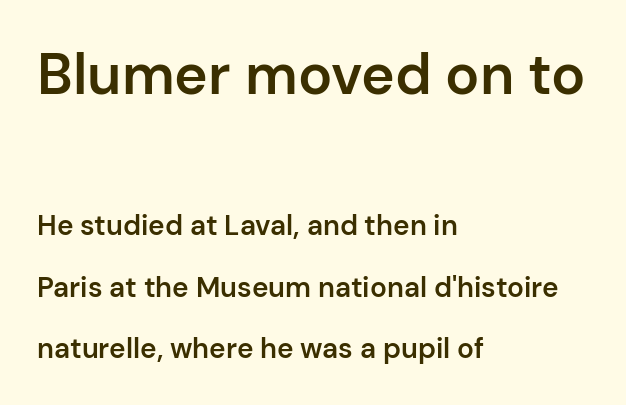
{"serif": "no", "italic": "no", "bold": "semi", "weight": "semibold", "width": "normal", "stroke_contrast": "low", "x_height": "medium", "monospaced": "no", "underline": "no", "align": "left", "line_spacing": "loose", "line_spacing_ratio": 2.19, "letter_spacing": "normal", "letter_spacing_em": 0.0, "larger_block": "first", "size_ratio": 2.04, "glyph_px": 57}
